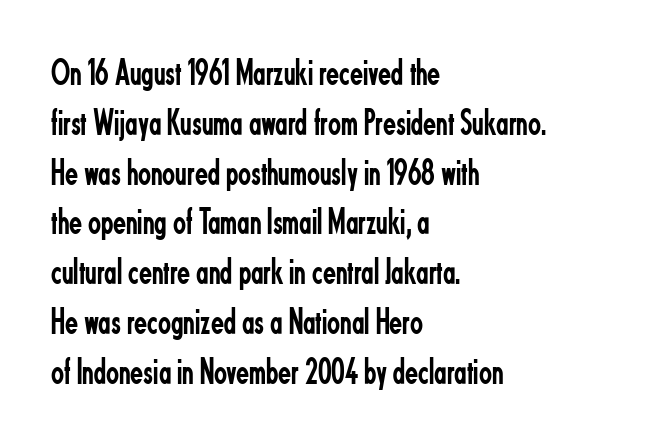
The image shows 38 px regular-weight, condensed sans-serif type, upright; set left-aligned, normal line spacing (1.31x), normal letter spacing, not underlined; low stroke contrast and a small x-height.
